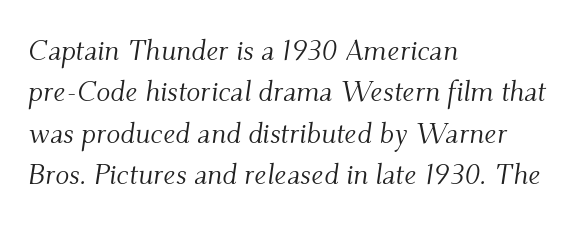
{"serif": "yes", "italic": "yes", "lean": "right", "slant_degrees": 9, "bold": "no", "weight": "light", "width": "normal", "stroke_contrast": "medium", "x_height": "small", "monospaced": "no", "underline": "no", "align": "left", "line_spacing": "normal", "line_spacing_ratio": 1.43, "letter_spacing": "normal", "letter_spacing_em": 0.0, "glyph_px": 29}
